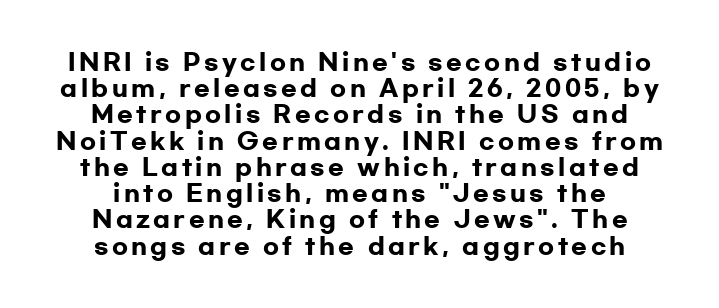
The image shows 23 px bold type, upright; set tight line spacing (1.14x), not underlined.
